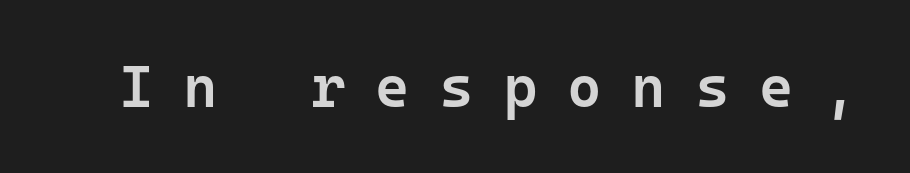
Fixed-width glyphs throughout — classic coding-font behaviour. Underlining? Definitely not there. Nope, no serifs anywhere on these letters. The face used here is a semibold: visibly heavier than regular, lighter than bold. There is plenty of visible air inserted between adjacent glyphs. If you drew a line through each stem, it would be perfectly vertical.
